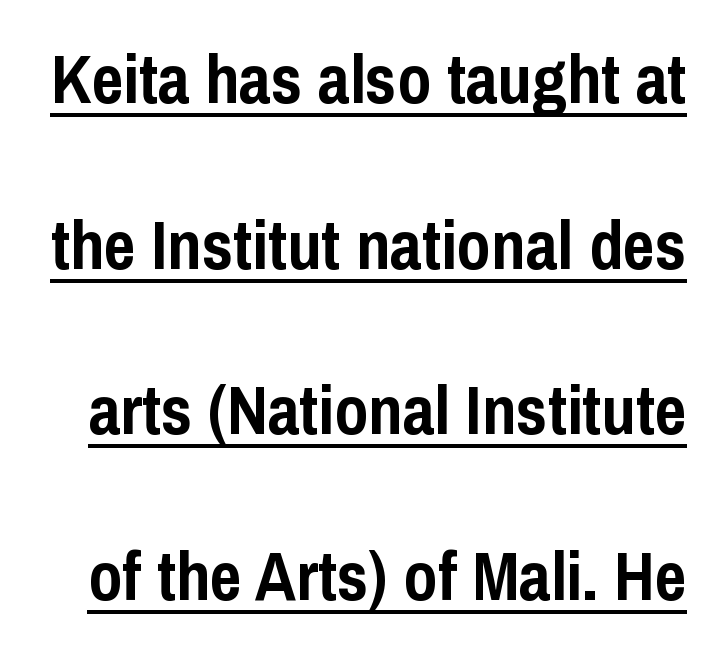
{"serif": "no", "italic": "no", "bold": "yes", "weight": "semibold", "width": "condensed", "stroke_contrast": "low", "x_height": "medium", "monospaced": "no", "underline": "yes", "line_spacing": "loose", "line_spacing_ratio": 2.4, "letter_spacing": "normal", "letter_spacing_em": 0.0, "glyph_px": 69}
